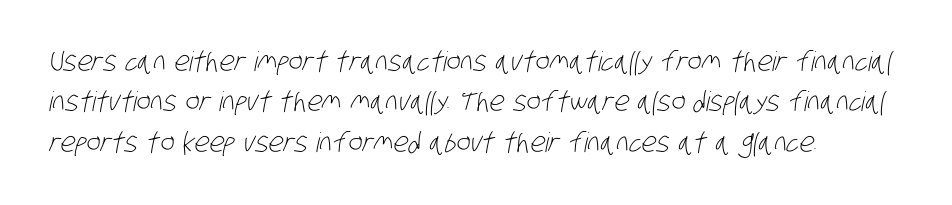
{"bold": "no", "underline": "no", "align": "left", "line_spacing": "normal", "line_spacing_ratio": 1.5, "letter_spacing": "normal", "letter_spacing_em": 0.0, "glyph_px": 27}
